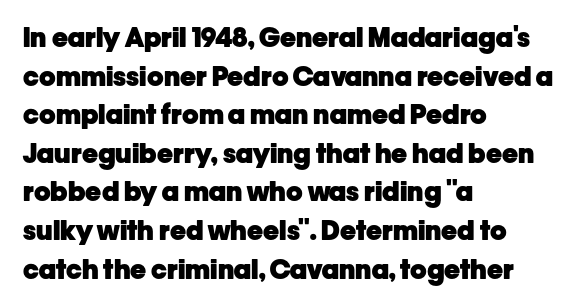
{"italic": "no", "bold": "yes", "underline": "no", "align": "left", "line_spacing": "normal", "line_spacing_ratio": 1.43, "letter_spacing": "normal", "letter_spacing_em": 0.0, "glyph_px": 27}
